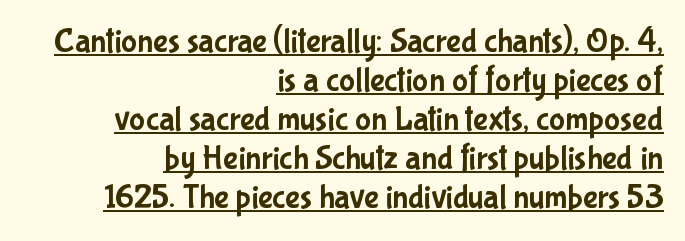
The image shows 34 px condensed sans-serif type, upright; set right-aligned, tight line spacing (1.15x), normal letter spacing, underlined; low stroke contrast and a medium x-height.
